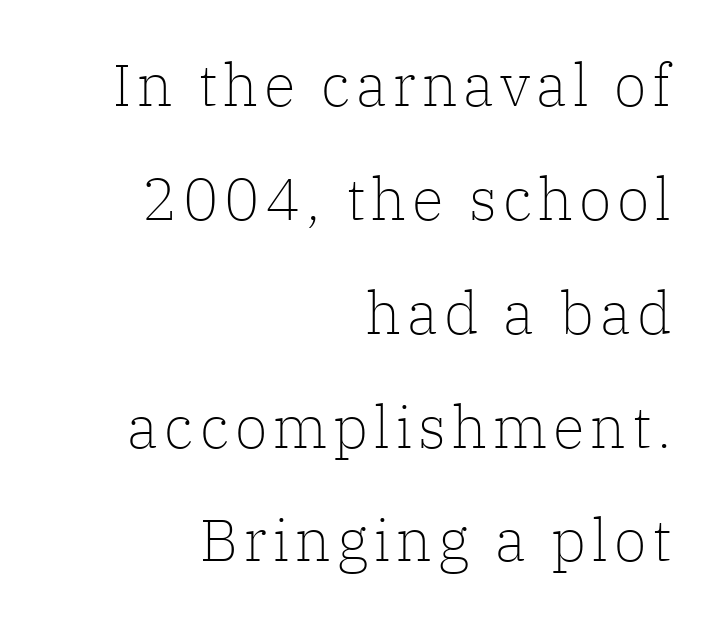
The image shows 59 px light serif type, upright; set right-aligned, loose line spacing (1.93x), not underlined; low stroke contrast and a medium x-height.
